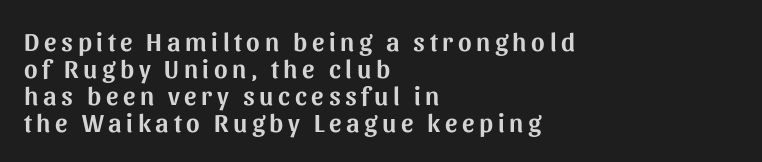
The image shows 26 px text type, upright; set left-aligned, tight line spacing (1.04x), not underlined.
